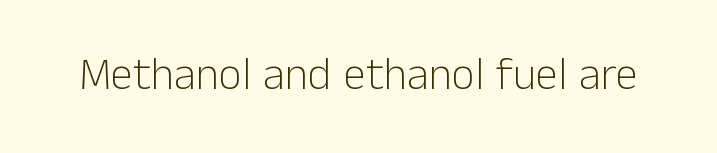
The image shows 45 px light sans-serif type, upright; set normal letter spacing, not underlined; low stroke contrast and a medium x-height.
